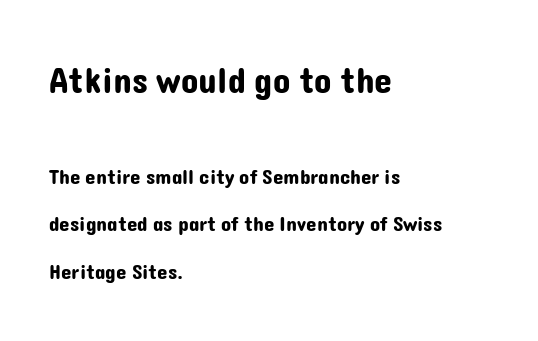
{"serif": "no", "italic": "no", "width": "normal", "stroke_contrast": "low", "x_height": "medium", "monospaced": "no", "underline": "no", "align": "left", "line_spacing": "loose", "line_spacing_ratio": 2.24, "letter_spacing": "normal", "letter_spacing_em": 0.0, "larger_block": "first", "size_ratio": 1.71, "glyph_px": 36}
